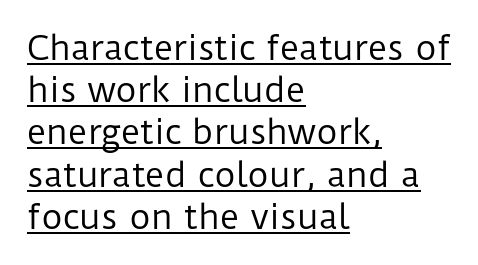
Q: Is the text bold? A: No.
Q: Is the text italic (slanted)? A: No, it is upright.
Q: Is the typeface a serif or a sans-serif typeface? A: Sans-serif.
Q: Is the text underlined? A: Yes.
Q: How is the paragraph aligned? A: Left-aligned.
Q: Is the spacing between letters normal or unusually wide? A: Normal.
Q: Is the spacing between lines tight, normal or loose? A: Normal.
Q: Width (condensed, normal, or wide)? A: Normal.
Q: Stroke contrast? A: Low.
Q: x-height? A: Medium.
Q: Monospaced? A: No.
